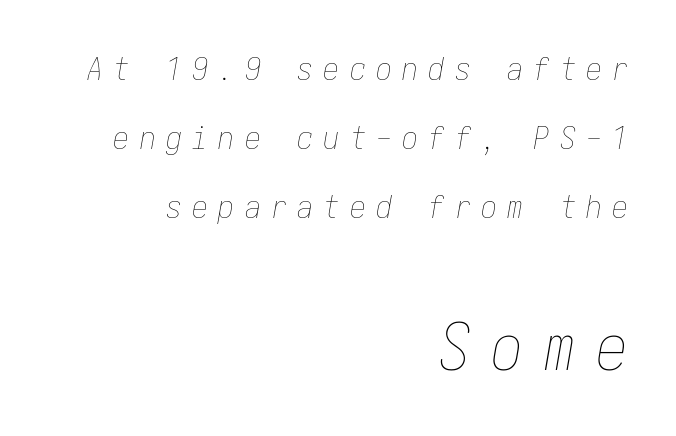
Observe the wide spacing: letters keep a clear distance from each other. Here the second block reads like a headline and the first like body copy. Any mark beneath the type? The region is blank. No chunkiness to these letters — they're not bold. When letters slant like this, we call the style italic.
